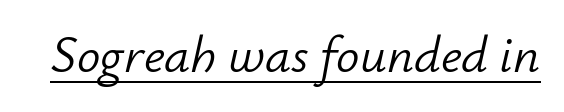
Heaviness? Minimal to ordinary, like unemphasized prose. When letters slant like this, we call the style italic. In terms of letterspacing, this is plain default setting. The face used here is proportionally spaced, like ordinary book or web type. Beneath each row of characters lies a ruled line.
